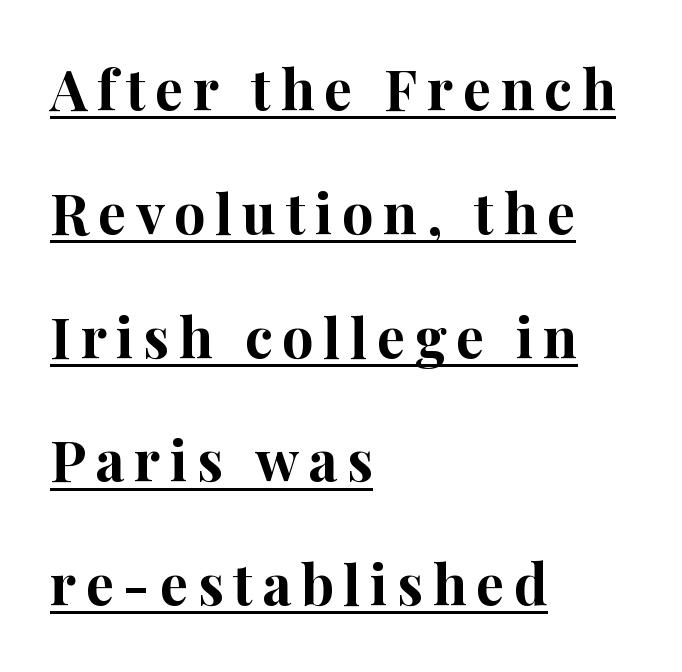
{"serif": "yes", "italic": "no", "bold": "yes", "weight": "bold", "width": "normal", "stroke_contrast": "high", "x_height": "medium", "monospaced": "no", "underline": "yes", "align": "left", "line_spacing": "loose", "line_spacing_ratio": 2.21, "glyph_px": 56}
